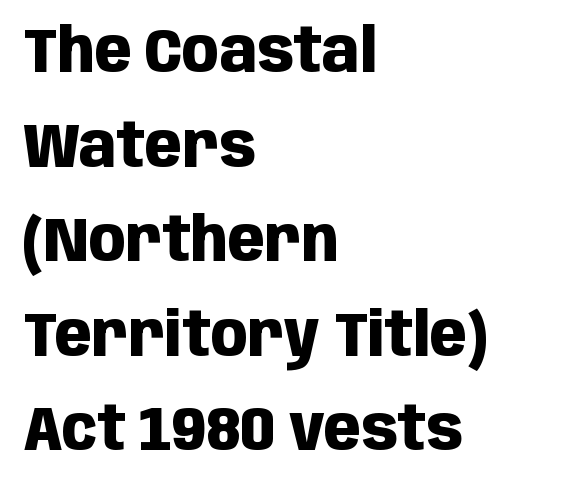
Q: Is the text bold? A: Yes.
Q: Is the text italic (slanted)? A: No, it is upright.
Q: Is the typeface a serif or a sans-serif typeface? A: Sans-serif.
Q: Is the text underlined? A: No.
Q: How is the paragraph aligned? A: Left-aligned.
Q: Is the spacing between letters normal or unusually wide? A: Normal.
Q: Is the spacing between lines tight, normal or loose? A: Normal.
Q: Width (condensed, normal, or wide)? A: Condensed.
Q: Stroke contrast? A: Low.
Q: x-height? A: Large.
Q: Monospaced? A: No.
